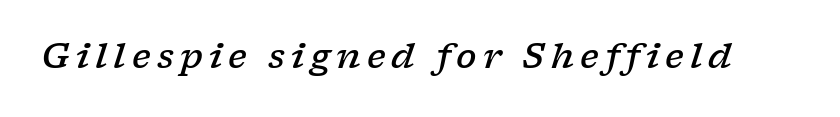
The image shows 34 px semibold, wide serif type, italic (leaning right); set not underlined; low stroke contrast and a medium x-height.
